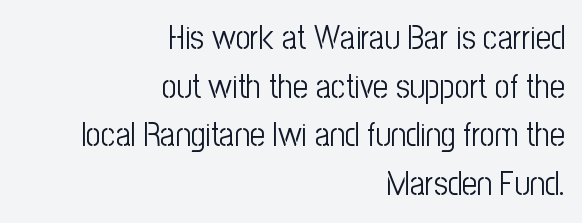
The image shows 33 px light, condensed sans-serif type, upright; set right-aligned, normal line spacing (1.47x), normal letter spacing, not underlined; low stroke contrast and a medium x-height.
